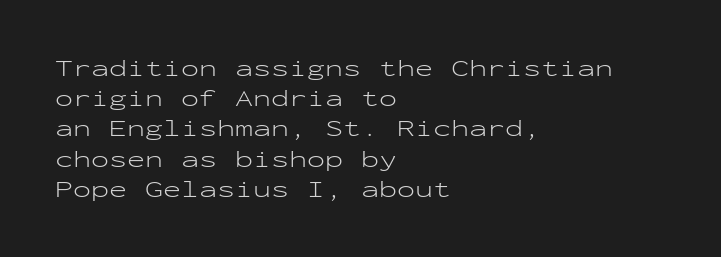
Q: Is the text bold? A: No.
Q: Is the text italic (slanted)? A: No, it is upright.
Q: Is the text underlined? A: No.
Q: How is the paragraph aligned? A: Left-aligned.
Q: Is the spacing between letters normal or unusually wide? A: Normal.
Q: Is the spacing between lines tight, normal or loose? A: Normal.
